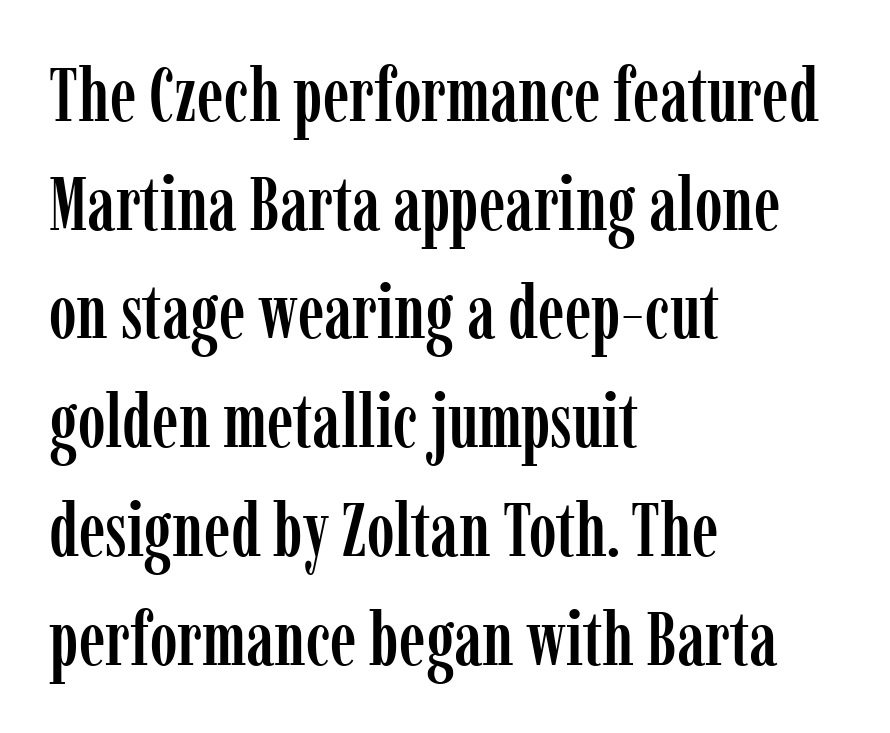
The baseline area is clear. No italicization has been applied; the sample stays upright. Alignment: flush left. Leading: standard.
